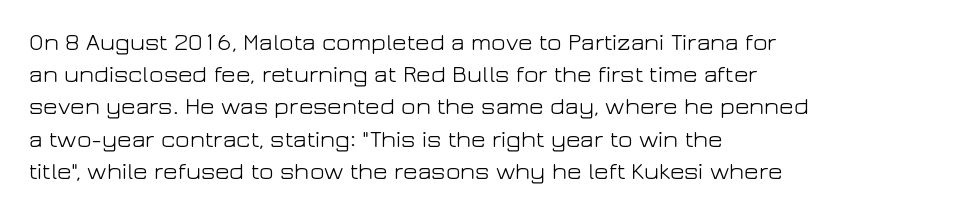
These lines keep a tight, regular rhythm from letter to letter. This sample is left-justified, so line endings fall wherever the words run out. The space between consecutive lines is moderate. Do the letters lean? They stand straight. The passage shown is not underscored anywhere. Stems and bowls with no extra thickness — not bold.
